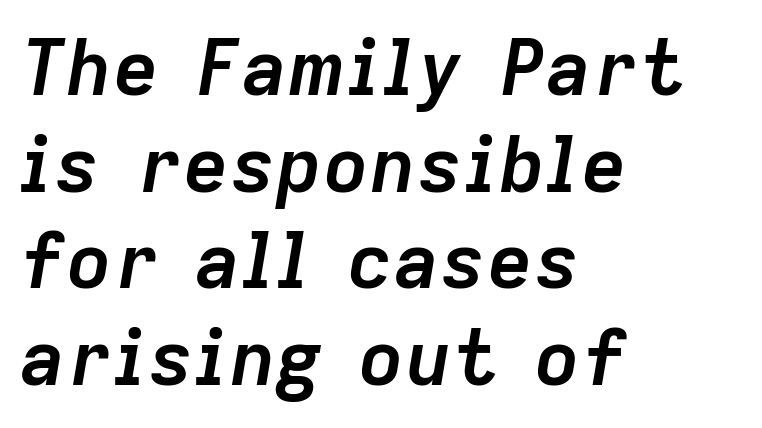
{"italic": "yes", "lean": "right", "slant_degrees": 9, "bold": "yes", "weight": "semibold", "width": "normal", "stroke_contrast": "low", "x_height": "medium", "monospaced": "no", "underline": "no", "align": "left", "line_spacing_ratio": 1.24, "letter_spacing": "normal", "letter_spacing_em": 0.0, "glyph_px": 78}
